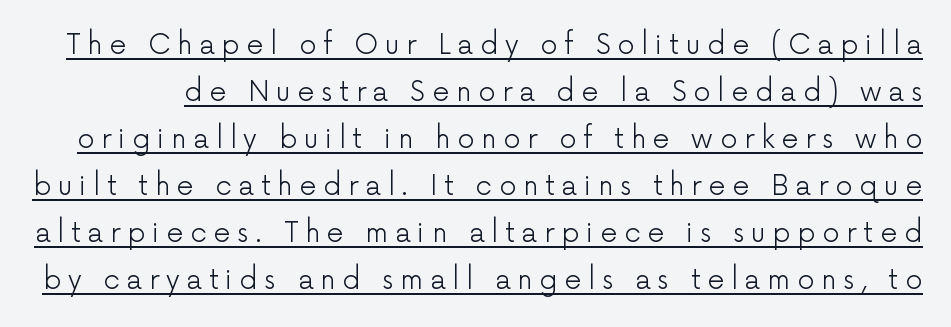
The typeface has the unassuming heft of standard copy or less. The passage shown has open, widely tracked lettering throughout. The letters stand straight up with perfectly vertical stems. Underlining? Definitely there.
